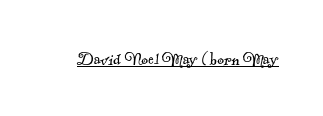
Notice how a bar underscores the lettering throughout. Weight: in the light-to-regular range. The tracking reads as untouched default to a designer's eye.
